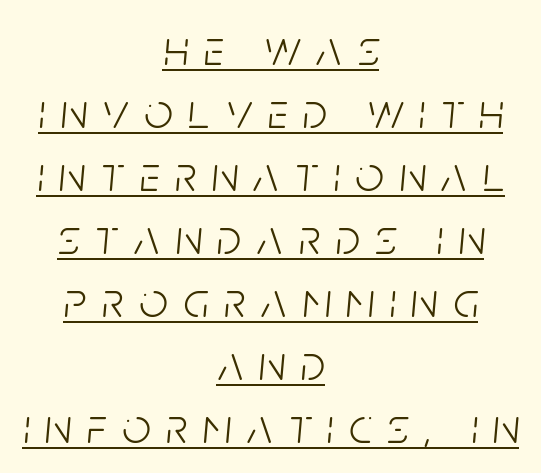
The image shows 50 px light, condensed type, italic (leaning right); set centered, normal line spacing (1.26x), unusually wide letter spacing (+0.31 em), underlined; low stroke contrast and a large x-height.
